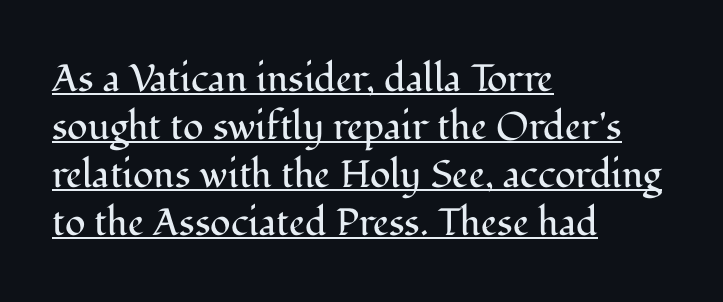
Line spacing here is normal. Is the block centered? No — it sits flush against the left margin. The specimen includes a rule beneath the text block's lines. Posture: upright roman. Inter-character spacing is left at the font's built-in metrics.
